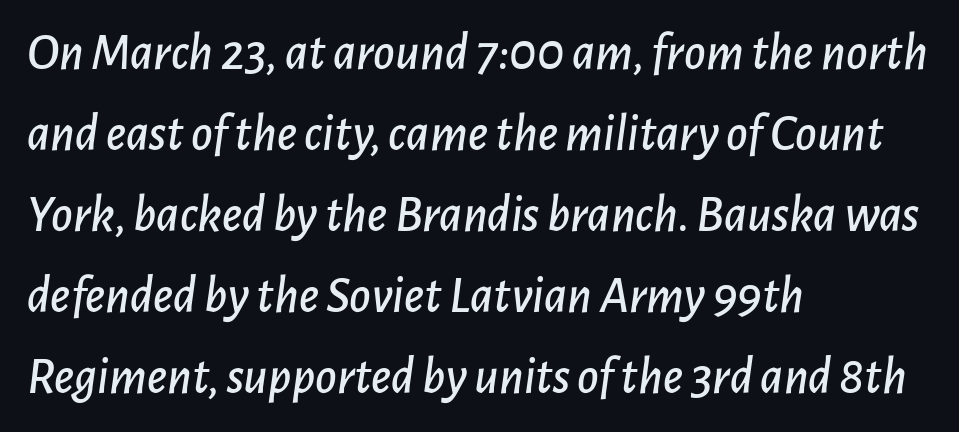
The image shows 52 px text type, italic (leaning right); set left-aligned, normal line spacing (1.56x), normal letter spacing, not underlined; low stroke contrast and a medium x-height.
